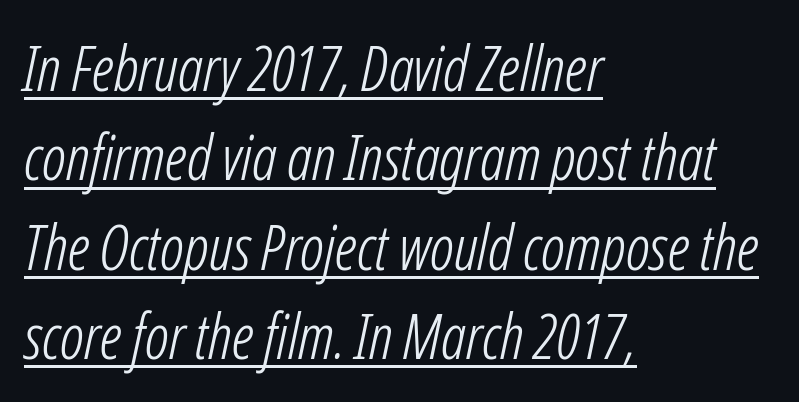
Is this a heavy cut? Hardly; it is regular or lighter. Regarding leading, the lines here are spaced in the standard way. These characters rest on top of a visible drawn line. Posture: slanted. Compared with a centered layout, this one pins lines to the left instead.
